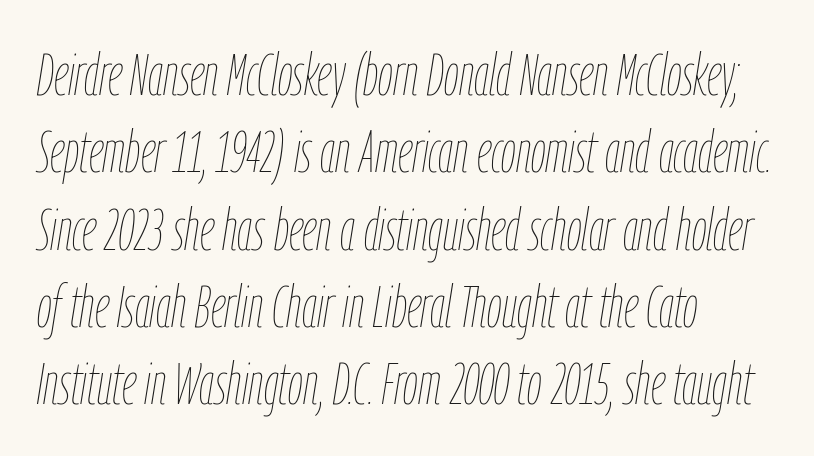
A student would call this left alignment; a typographer would say flush left, rag right. Is the type heavy? It reads as light-to-regular instead. The designer left line spacing at the default. The zone under the glyphs is completely vacant. The axis of the letterforms is tilted away from vertical.
